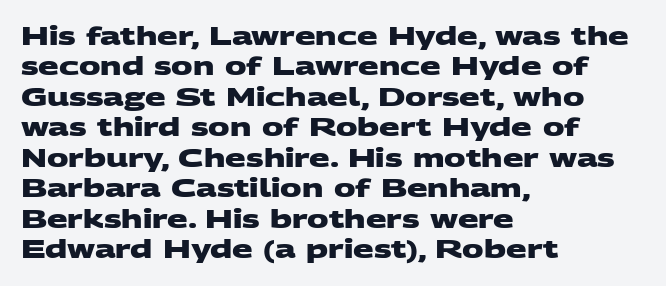
Q: Is the text bold? A: Yes.
Q: Is the text underlined? A: No.
Q: How is the paragraph aligned? A: Left-aligned.
Q: Is the spacing between letters normal or unusually wide? A: Normal.
Q: Is the spacing between lines tight, normal or loose? A: Normal.
